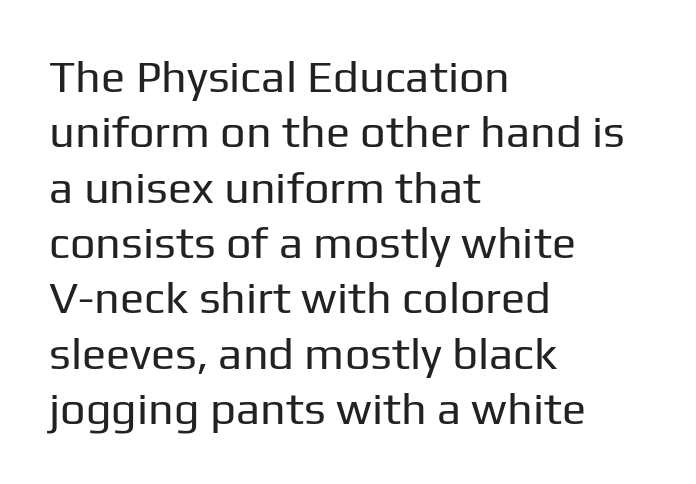
A typesetter would label this face a sans. Layout note: lines flush left. Honestly, the letter spacing is just normal — you wouldn't notice it. The letters look calm and open, with moderate or lighter stems. Is this a fixed-width face? No — the glyphs have proportional, varying widths.
